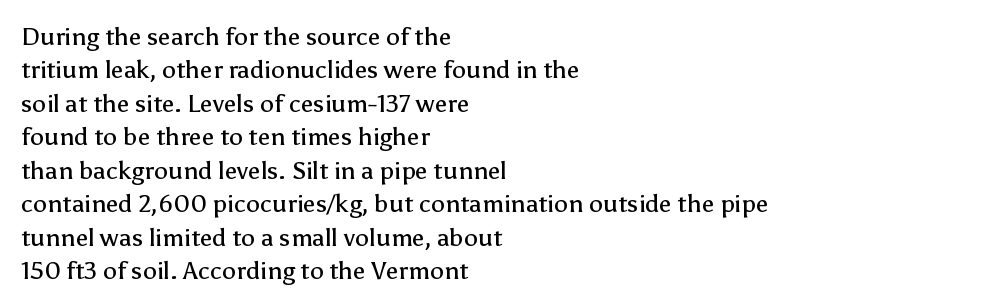
The image shows 25 px text type, upright; set left-aligned, normal line spacing (1.34x), normal letter spacing, not underlined.
